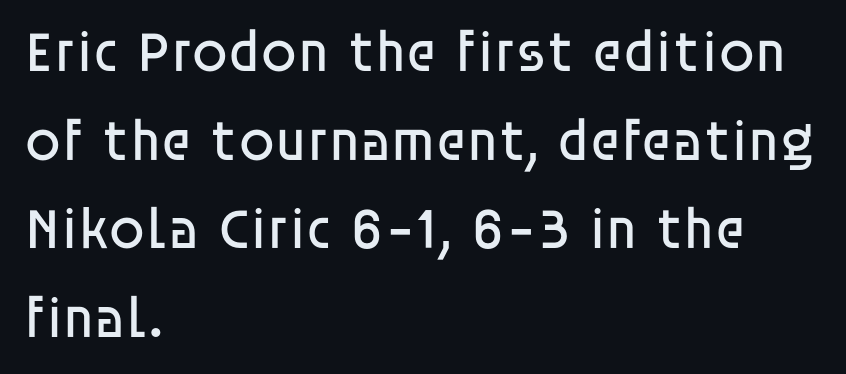
{"serif": "no", "italic": "no", "bold": "no", "weight": "regular", "width": "normal", "stroke_contrast": "low", "x_height": "large", "monospaced": "no", "underline": "no", "align": "left", "line_spacing": "normal", "line_spacing_ratio": 1.53, "letter_spacing": "normal", "letter_spacing_em": 0.0, "glyph_px": 58}
